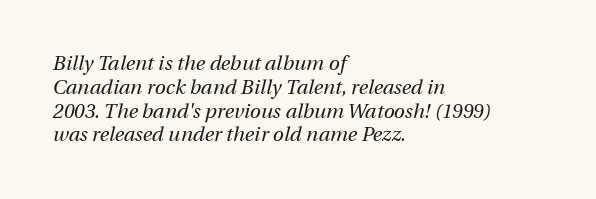
The image shows 20 px text type, italic (leaning right); set left-aligned, line spacing 1.19x, normal letter spacing, not underlined.
